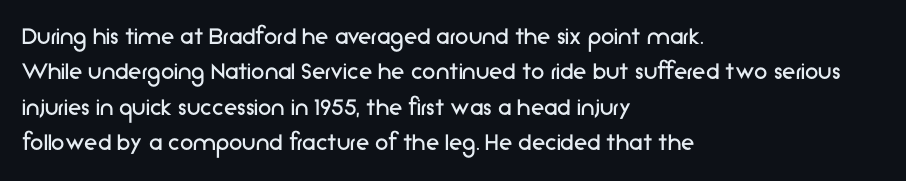
{"italic": "no", "bold": "no", "underline": "no", "align": "left", "line_spacing": "normal", "line_spacing_ratio": 1.31, "letter_spacing": "normal", "letter_spacing_em": 0.0, "glyph_px": 27}
